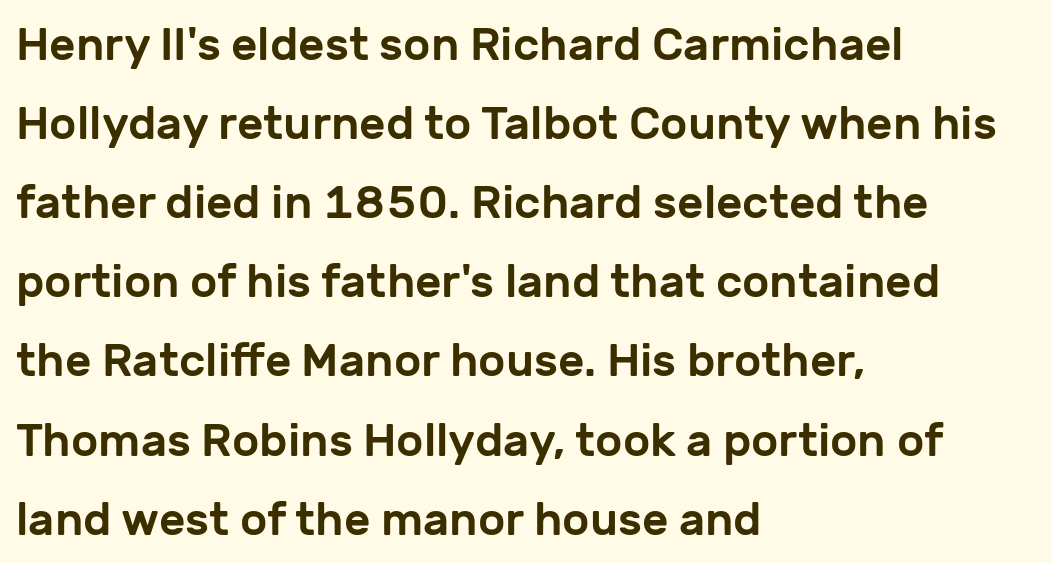
Notice how the stems are strictly vertical — no italics here. In CSS terms this would be text-align: left. Grotesque or geometric, the face here clearly has no serifs. Is this a fixed-width face? No — the glyphs have proportional, varying widths. Lines of text with bare space underneath. The tracking reads as untouched default to a designer's eye.
